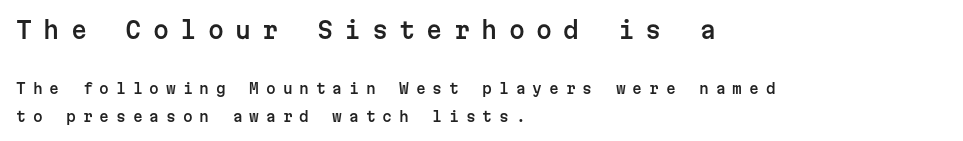
The image shows 23 px text type, upright; set left-aligned, loose line spacing (1.98x), unusually wide letter spacing (+0.49 em), not underlined; the first (top) block is 1.64x larger.
